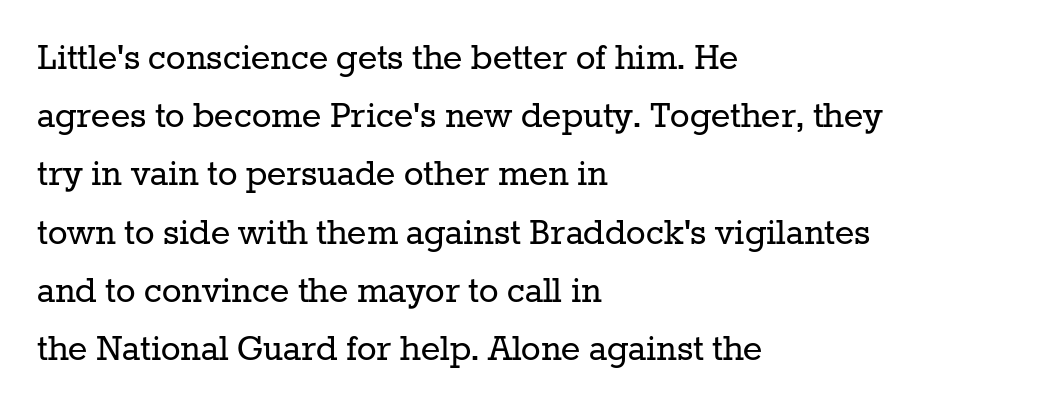
{"serif": "yes", "italic": "no", "bold": "no", "weight": "regular", "width": "normal", "stroke_contrast": "low", "x_height": "medium", "monospaced": "no", "underline": "no", "align": "left", "line_spacing": "normal", "line_spacing_ratio": 1.42, "letter_spacing": "normal", "letter_spacing_em": 0.0, "glyph_px": 41}
